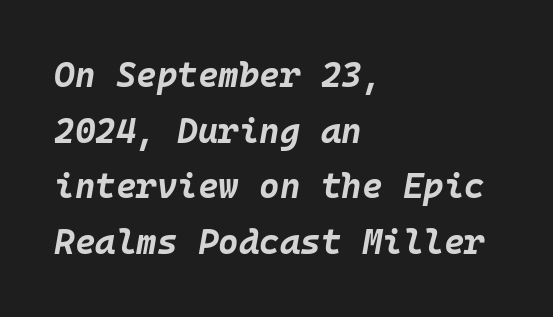
{"italic": "yes", "lean": "right", "slant_degrees": 10, "bold": "yes", "weight": "bold", "width": "normal", "stroke_contrast": "low", "x_height": "large", "monospaced": "yes", "underline": "no", "align": "left", "line_spacing": "normal", "line_spacing_ratio": 1.59, "letter_spacing": "normal", "letter_spacing_em": 0.0, "glyph_px": 35}
